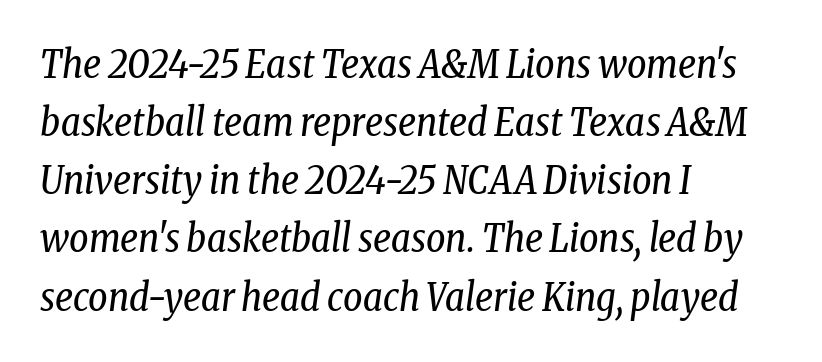
Default kerning and tracking; the words read as compact shapes. Tall strokes in this sample are angled rather than plumb. Check where the strokes stop: tiny serifs finish them off. Vertical stems look standard width or narrower in stroke. Typeset ragged right — the left edge is the straight one.
